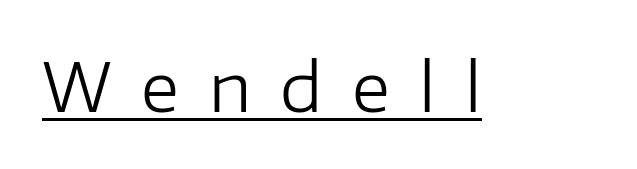
The image shows 67 px regular-weight sans-serif type, upright; set unusually wide letter spacing (+0.44 em), underlined; low stroke contrast and a medium x-height.
